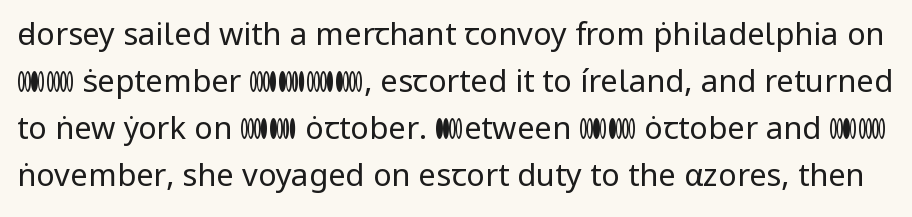
The image shows 31 px regular-weight sans-serif type, upright; set normal line spacing (1.52x), normal letter spacing, not underlined; low stroke contrast and a medium x-height.
